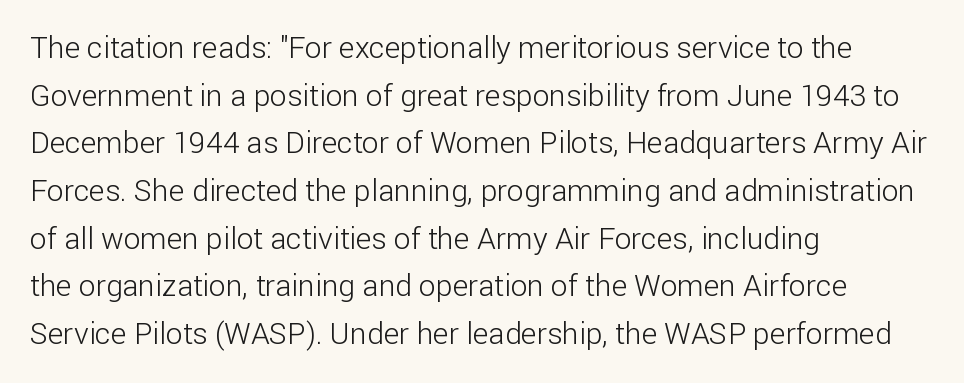
{"serif": "no", "italic": "no", "bold": "no", "weight": "light", "width": "normal", "stroke_contrast": "low", "x_height": "medium", "monospaced": "no", "underline": "no", "align": "left", "line_spacing": "normal", "line_spacing_ratio": 1.59, "letter_spacing": "normal", "letter_spacing_em": 0.0, "glyph_px": 30}
